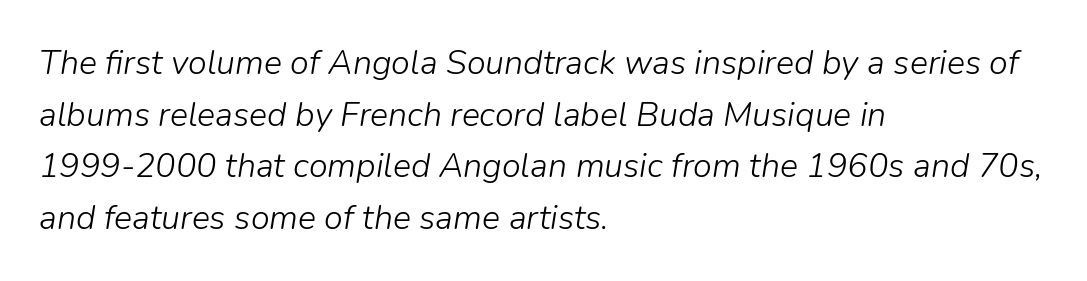
Q: Is the text bold? A: No.
Q: Is the text italic (slanted)? A: Yes, it leans right by about 9 degrees.
Q: Is the text underlined? A: No.
Q: How is the paragraph aligned? A: Left-aligned.
Q: Is the spacing between letters normal or unusually wide? A: Normal.
Q: Is the spacing between lines tight, normal or loose? A: Normal.
Q: Width (condensed, normal, or wide)? A: Normal.
Q: Stroke contrast? A: Low.
Q: x-height? A: Medium.
Q: Monospaced? A: No.
